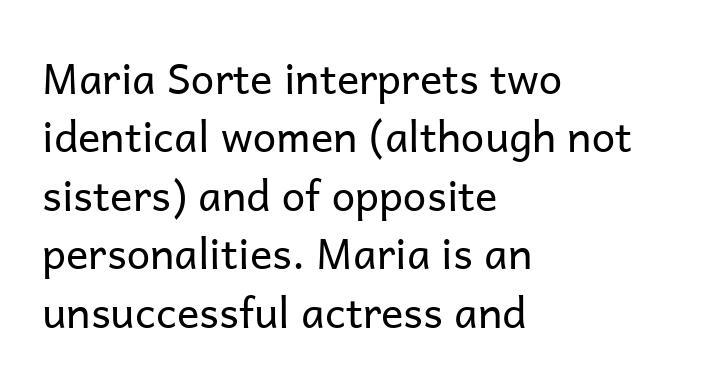
The image shows 42 px regular-weight sans-serif type, upright; set left-aligned, normal line spacing (1.39x), normal letter spacing, not underlined; low stroke contrast and a medium x-height.
